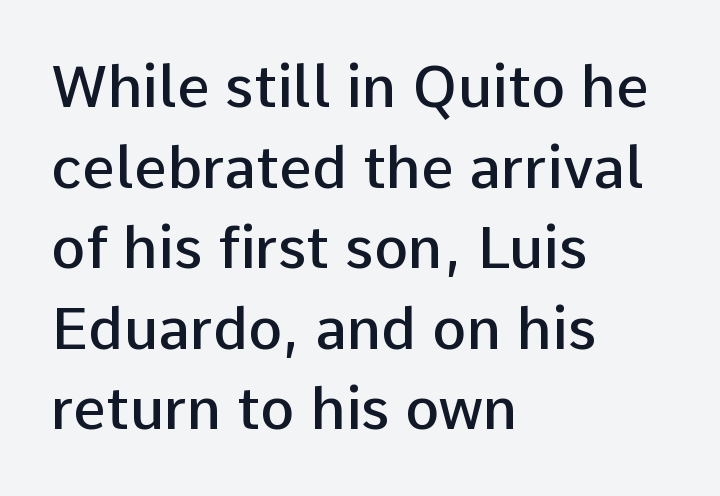
Plain, unruled lines of type. The passage is arranged the way most books set body copy — flush left. A semibold gives these letters moderate extra thickness, short of bold. The typeface chosen for these lines omits serifs. Every stem runs plumb, perpendicular to the baseline.
